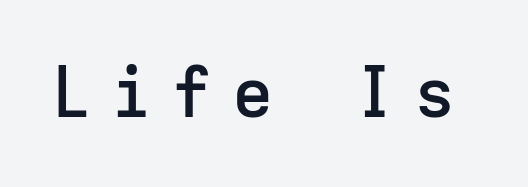
The image shows 69 px semibold sans-serif type, upright, monospaced; set unusually wide letter spacing (+0.28 em), not underlined; low stroke contrast and a medium x-height.
